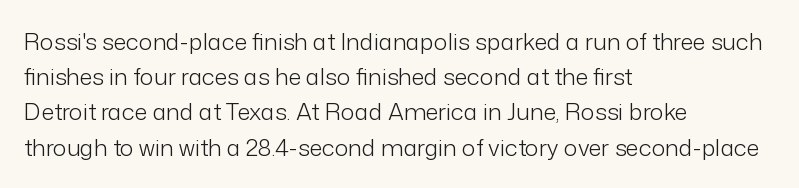
The image shows 23 px text type, upright; set left-aligned, normal line spacing (1.53x), normal letter spacing, not underlined.
